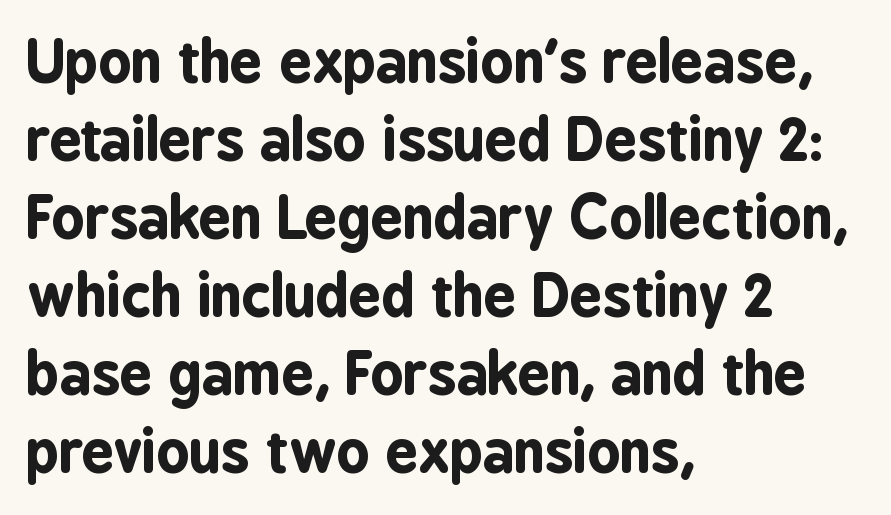
Notice how descenders clear the ascenders below comfortably — that's standard leading. The letters sit at their default tracking, neither squeezed nor spread. Quick note: underline off. As a designer I'd log this as weight 700, bold. These lines are rendered in a variable-pitch font. Line beginnings align vertically; line endings do not.
